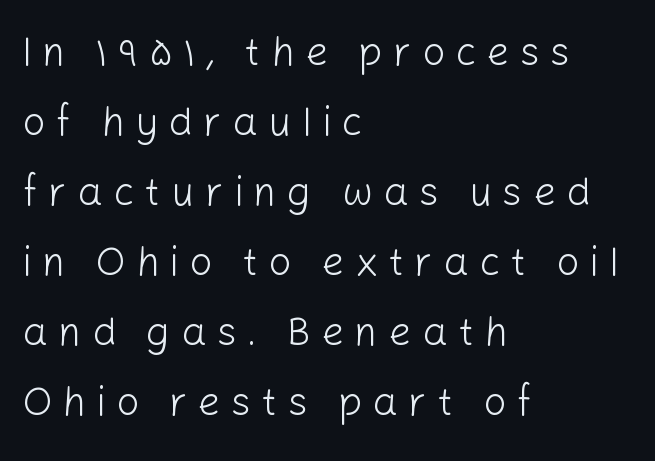
Q: Is the text bold? A: No.
Q: Is the text italic (slanted)? A: No, it is upright.
Q: Is the typeface a serif or a sans-serif typeface? A: Sans-serif.
Q: Is the text underlined? A: No.
Q: How is the paragraph aligned? A: Left-aligned.
Q: Is the spacing between letters normal or unusually wide? A: Unusually wide.
Q: Width (condensed, normal, or wide)? A: Normal.
Q: Stroke contrast? A: Low.
Q: x-height? A: Medium.
Q: Monospaced? A: No.
